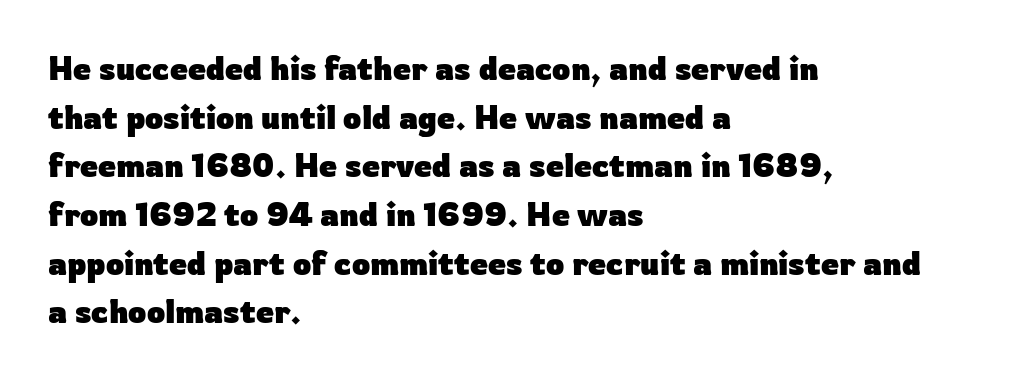
The image shows 32 px heavy sans-serif type, upright; set left-aligned, normal line spacing (1.52x), normal letter spacing, not underlined; low stroke contrast and a medium x-height.
